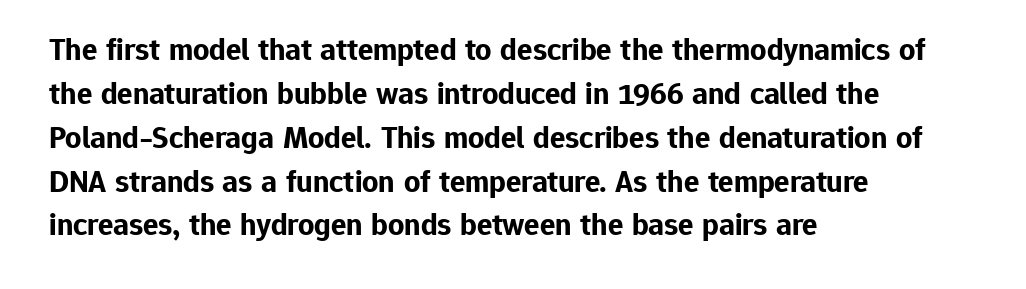
{"serif": "no", "italic": "no", "bold": "yes", "weight": "bold", "width": "normal", "stroke_contrast": "low", "x_height": "medium", "monospaced": "no", "underline": "no", "align": "left", "line_spacing": "normal", "line_spacing_ratio": 1.37, "letter_spacing": "normal", "letter_spacing_em": 0.0, "glyph_px": 32}
